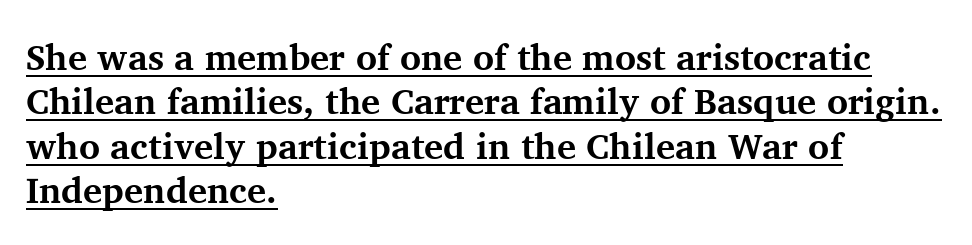
Q: Is the text bold? A: Yes.
Q: Is the text italic (slanted)? A: No, it is upright.
Q: Is the typeface a serif or a sans-serif typeface? A: Serif.
Q: Is the text underlined? A: Yes.
Q: How is the paragraph aligned? A: Left-aligned.
Q: Is the spacing between letters normal or unusually wide? A: Normal.
Q: Width (condensed, normal, or wide)? A: Normal.
Q: Stroke contrast? A: Medium.
Q: x-height? A: Medium.
Q: Monospaced? A: No.
